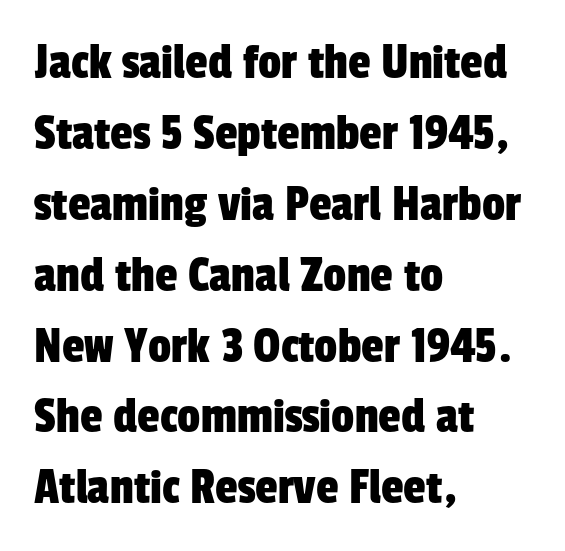
Q: Is the typeface a serif or a sans-serif typeface? A: Sans-serif.
Q: Is the text underlined? A: No.
Q: How is the paragraph aligned? A: Left-aligned.
Q: Is the spacing between letters normal or unusually wide? A: Normal.
Q: Is the spacing between lines tight, normal or loose? A: Normal.
Q: Width (condensed, normal, or wide)? A: Condensed.
Q: Stroke contrast? A: Low.
Q: x-height? A: Medium.
Q: Monospaced? A: No.
